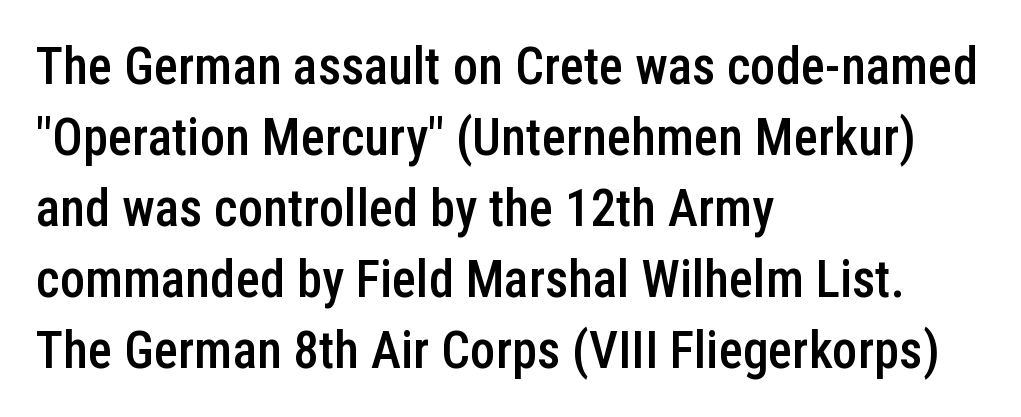
{"serif": "no", "italic": "no", "bold": "semi", "weight": "semibold", "width": "condensed", "stroke_contrast": "low", "x_height": "medium", "monospaced": "no", "underline": "no", "align": "left", "line_spacing": "normal", "line_spacing_ratio": 1.39, "letter_spacing": "normal", "letter_spacing_em": 0.0, "glyph_px": 51}
